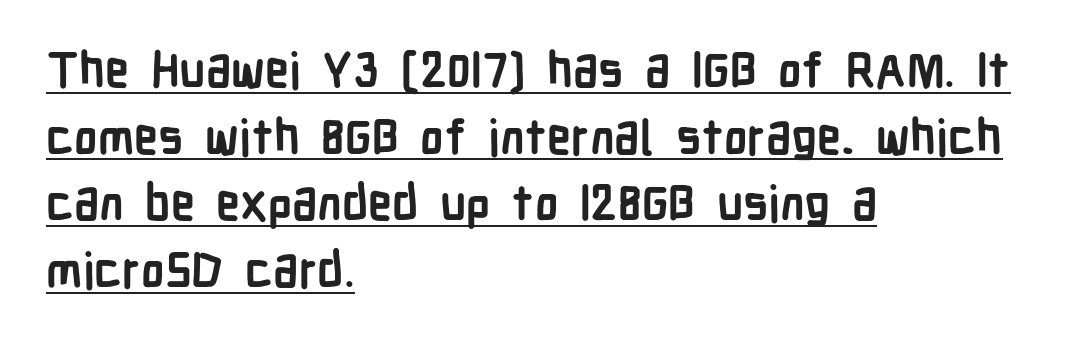
Q: Is the text bold? A: Yes.
Q: Is the text italic (slanted)? A: No, it is upright.
Q: Is the typeface a serif or a sans-serif typeface? A: Sans-serif.
Q: Is the text underlined? A: Yes.
Q: How is the paragraph aligned? A: Left-aligned.
Q: Is the spacing between letters normal or unusually wide? A: Normal.
Q: Is the spacing between lines tight, normal or loose? A: Normal.
Q: Width (condensed, normal, or wide)? A: Condensed.
Q: Stroke contrast? A: Low.
Q: x-height? A: Medium.
Q: Monospaced? A: No.
